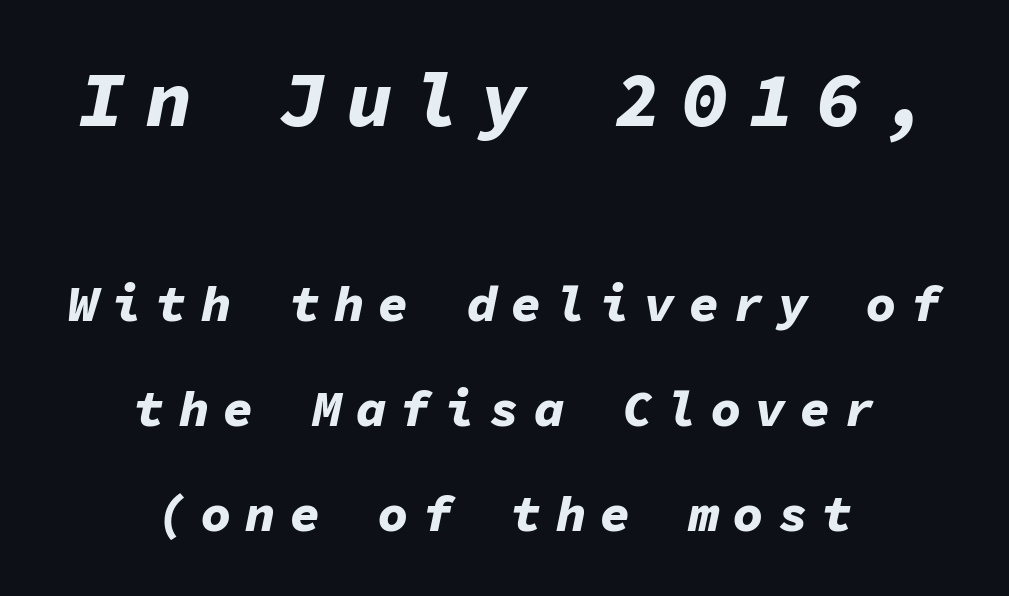
Q: Is the text bold? A: Yes.
Q: Is the text italic (slanted)? A: Yes, it leans right by about 11 degrees.
Q: Is the text underlined? A: No.
Q: How is the paragraph aligned? A: Centered.
Q: Is the spacing between letters normal or unusually wide? A: Unusually wide.
Q: Is the spacing between lines tight, normal or loose? A: Loose.
Q: Which block of text is set in a larger size, the first (top) or the second (bottom)? A: The first (top) one.
Q: Width (condensed, normal, or wide)? A: Normal.
Q: Stroke contrast? A: Low.
Q: x-height? A: Medium.
Q: Monospaced? A: Yes.
